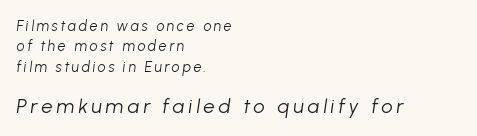
{"italic": "yes", "lean": "right", "slant_degrees": 8, "bold": "no", "underline": "no", "align": "left", "line_spacing": "normal", "line_spacing_ratio": 1.46, "larger_block": "second", "size_ratio": 1.43, "glyph_px": 20}
